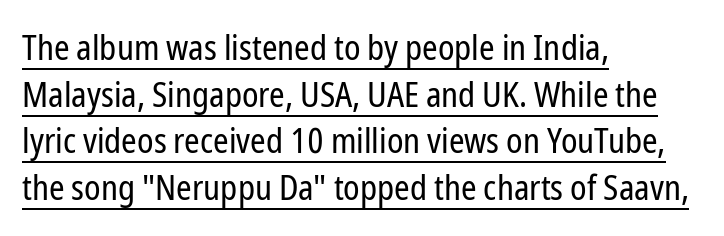
The image shows 35 px regular-weight, condensed sans-serif type, upright; set left-aligned, normal line spacing (1.33x), normal letter spacing, underlined; low stroke contrast and a medium x-height.
